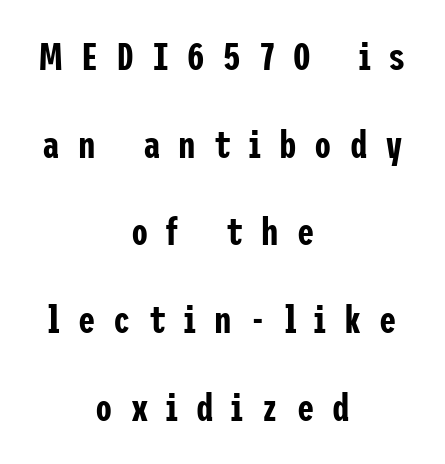
Q: Is the text italic (slanted)? A: No, it is upright.
Q: Is the typeface a serif or a sans-serif typeface? A: Sans-serif.
Q: Is the text underlined? A: No.
Q: How is the paragraph aligned? A: Centered.
Q: Is the spacing between letters normal or unusually wide? A: Unusually wide.
Q: Is the spacing between lines tight, normal or loose? A: Loose.
Q: Width (condensed, normal, or wide)? A: Condensed.
Q: Stroke contrast? A: Low.
Q: x-height? A: Medium.
